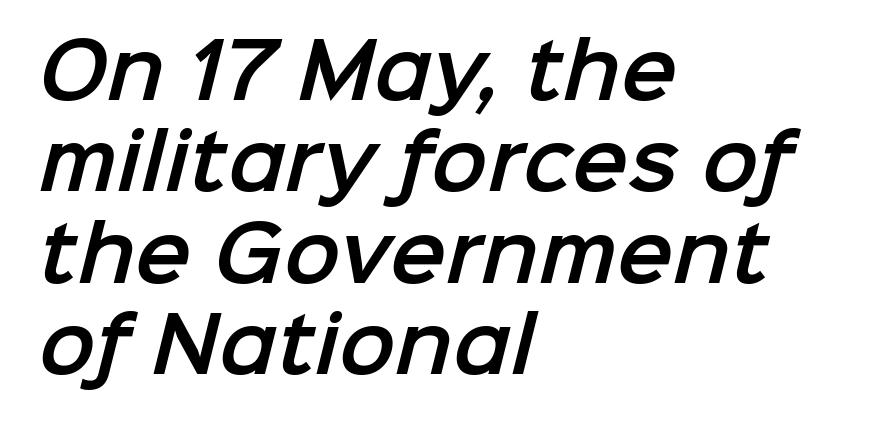
The image shows 75 px sans-serif type; set left-aligned, line spacing 1.22x, normal letter spacing, not underlined; low stroke contrast and a medium x-height.
